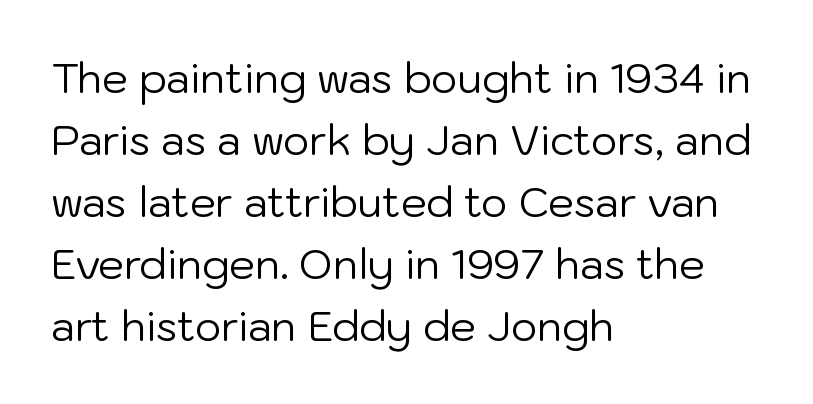
Characters follow at the spacing the type designer built in. What's the leading like? Ordinary, nothing unusual. Descenders hang freely into open space. Each letter's strokes conclude bluntly, with no projecting serifs. The compositor pushed each line to the left boundary. Character widths vary here, with narrow letters taking less room than wide ones.
